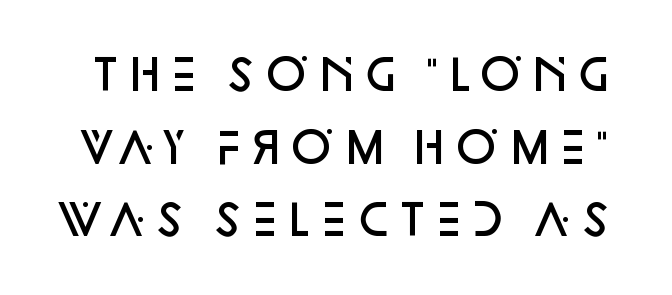
Q: Is the text bold? A: Semi-bold.
Q: Is the text italic (slanted)? A: No, it is upright.
Q: Is the typeface a serif or a sans-serif typeface? A: Sans-serif.
Q: Is the text underlined? A: No.
Q: Is the spacing between letters normal or unusually wide? A: Normal.
Q: Width (condensed, normal, or wide)? A: Normal.
Q: Stroke contrast? A: Low.
Q: x-height? A: Large.
Q: Monospaced? A: No.
